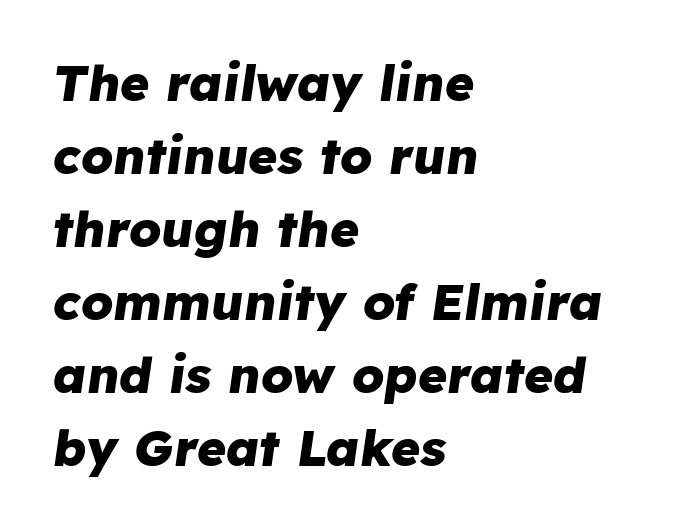
Compared with an ordinary text face, these strokes are far heavier — a full bold. Evenly set lines give the paragraph a standard silhouette. When letters slant like this, we call the style italic. The compositor pushed each line to the left boundary. Tracking here is standard; glyphs follow each other at the usual distance. Rule under the text: the space is simply empty.
